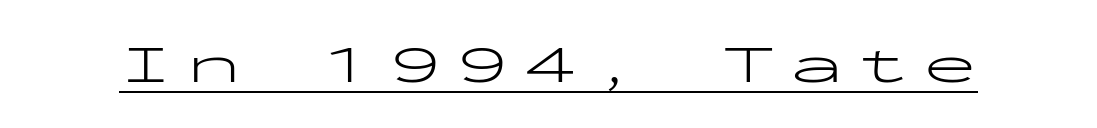
{"serif": "no", "italic": "no", "bold": "no", "weight": "light", "width": "wide", "stroke_contrast": "low", "x_height": "medium", "monospaced": "yes", "underline": "yes", "letter_spacing": "wide", "letter_spacing_em": 0.24, "glyph_px": 54}
